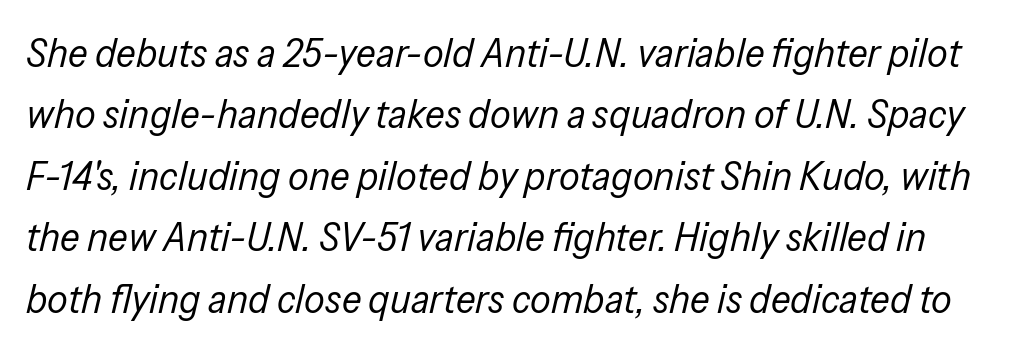
The image shows 41 px regular-weight, condensed type, italic (leaning right); set normal line spacing (1.5x), normal letter spacing, not underlined; low stroke contrast and a medium x-height.
